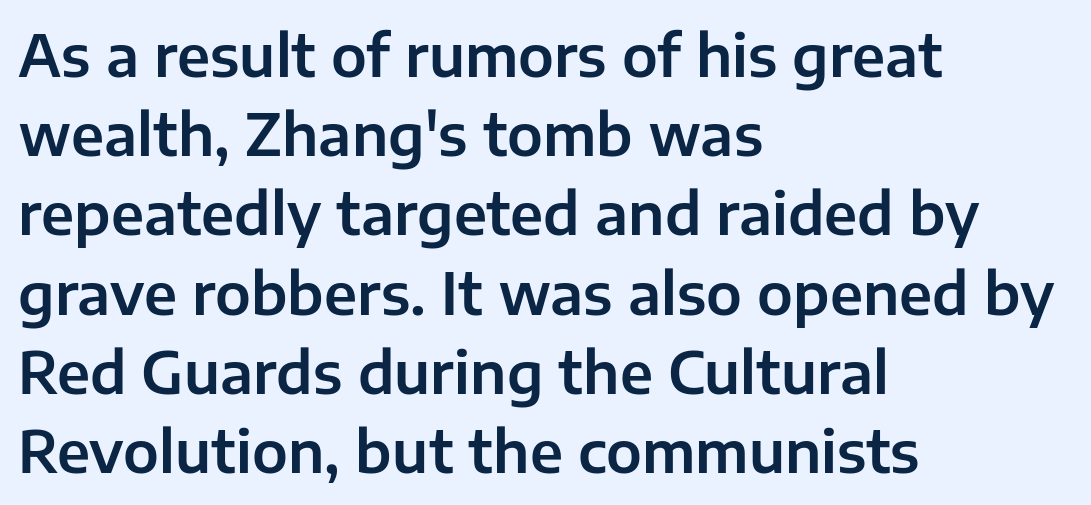
{"serif": "no", "italic": "no", "width": "normal", "stroke_contrast": "low", "x_height": "medium", "monospaced": "no", "underline": "no", "align": "left", "line_spacing": "normal", "line_spacing_ratio": 1.39, "letter_spacing": "normal", "letter_spacing_em": 0.0, "glyph_px": 57}
